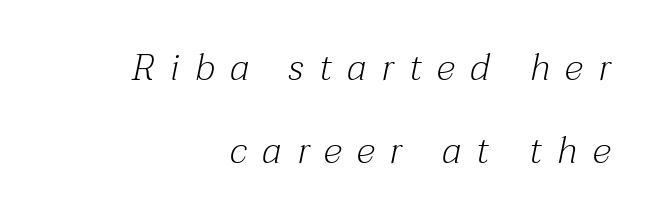
Just letters on the line, the space beneath them empty. The face used here is seriffed, in the tradition of book romans. Does extra space separate the letters? Yes, quite a lot of it. Letters have the restrained weight of plain body copy at most. A typesetter would call this leading open, well beyond the default. Each letter keeps its own natural width here, so spacing adapts to shape.
